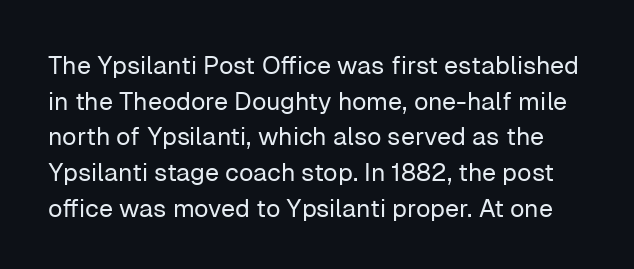
Decoration check: the copy has no underline. Each stroke keeps to a modest, everyday thickness or less. Every character sits straight up, as roman type does. Characters follow at the spacing the type designer built in.
